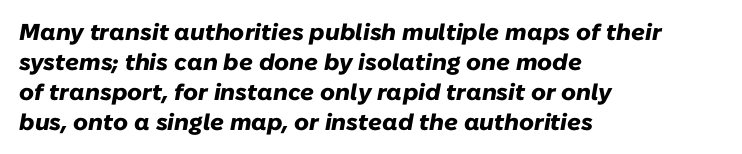
A typesetter would call this leading conventional body-copy spacing. In terms of letterspacing, this is plain default setting. The passage shown is emphatically bold. Descender tails drop into unmarked territory. It's the slanting kind of type. One-word summary of the alignment: left.
